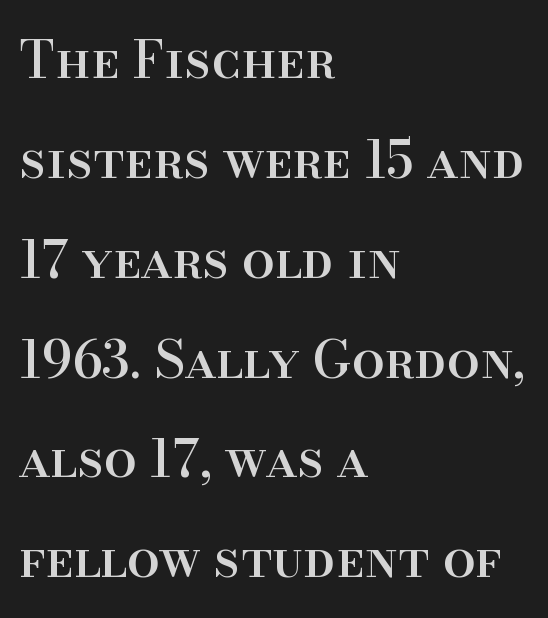
{"serif": "yes", "italic": "no", "width": "normal", "stroke_contrast": "high", "x_height": "small", "monospaced": "no", "underline": "no", "align": "left", "line_spacing": "loose", "line_spacing_ratio": 1.92, "letter_spacing": "normal", "letter_spacing_em": 0.0, "glyph_px": 52}
